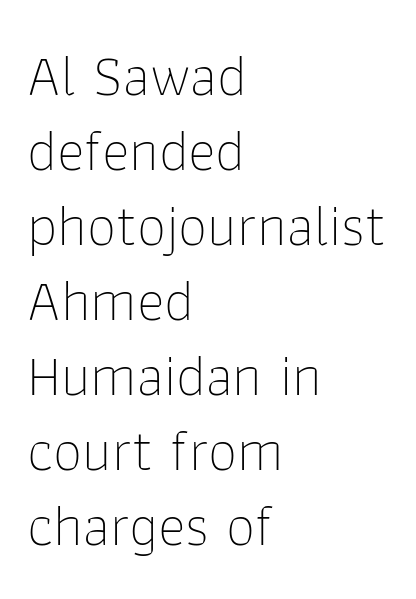
Q: Is the text bold? A: No.
Q: Is the text italic (slanted)? A: No, it is upright.
Q: Is the typeface a serif or a sans-serif typeface? A: Sans-serif.
Q: Is the text underlined? A: No.
Q: How is the paragraph aligned? A: Left-aligned.
Q: Is the spacing between letters normal or unusually wide? A: Normal.
Q: Is the spacing between lines tight, normal or loose? A: Normal.
Q: Width (condensed, normal, or wide)? A: Normal.
Q: Stroke contrast? A: Low.
Q: x-height? A: Medium.
Q: Monospaced? A: No.
